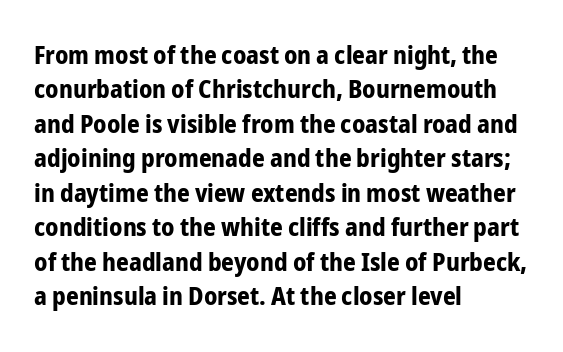
The image shows 25 px bold type, upright; set left-aligned, normal line spacing (1.38x), normal letter spacing, not underlined.
